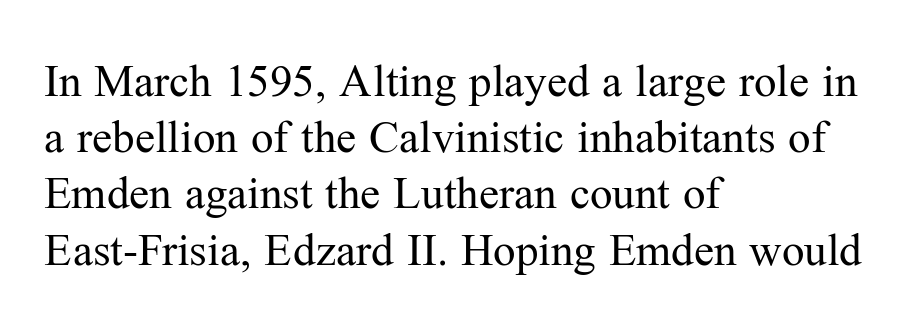
The image shows 45 px regular-weight serif type, upright; set left-aligned, normal line spacing (1.25x), normal letter spacing, not underlined; medium stroke contrast and a medium x-height.
